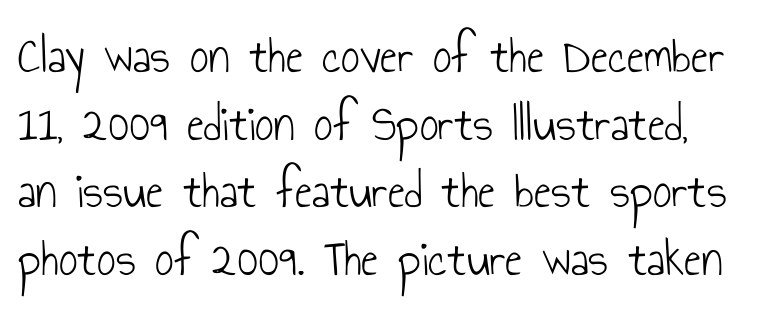
The image shows 52 px light, condensed sans-serif type, upright; set normal line spacing (1.3x), normal letter spacing, not underlined; low stroke contrast and a small x-height.
